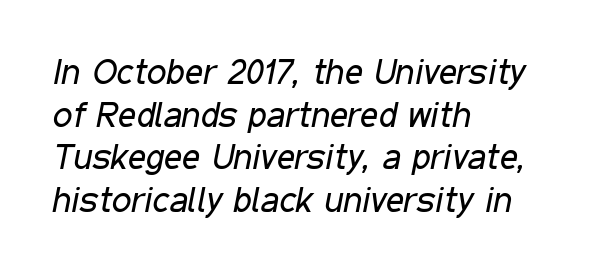
The image shows 35 px regular-weight, condensed type, italic (leaning right); set left-aligned, line spacing 1.22x, normal letter spacing, not underlined; low stroke contrast and a medium x-height.
